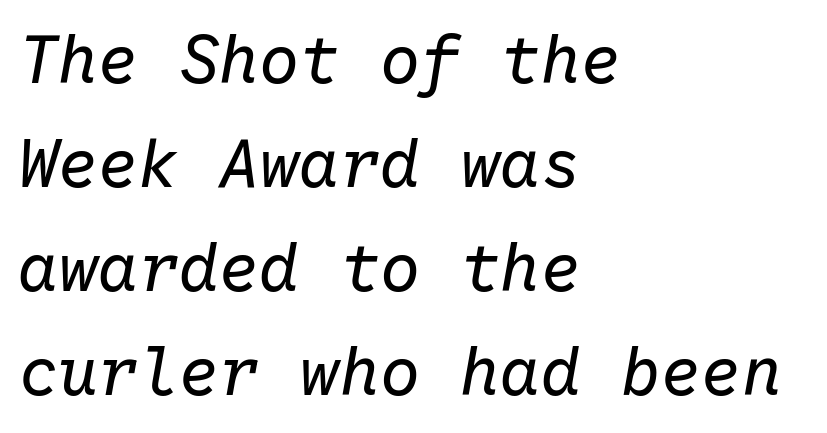
Think of a typewriter: that constant character pitch is what you see here. Any mark beneath the type? The region is blank. In terms of letterspacing, this is plain default setting. The space between consecutive lines is moderate. Weight: regular or lighter.
